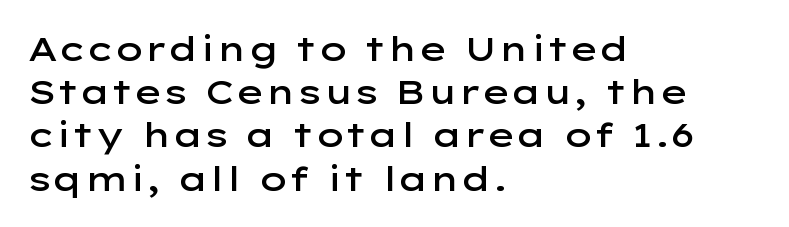
{"serif": "no", "italic": "no", "bold": "semi", "weight": "semibold", "width": "wide", "stroke_contrast": "low", "x_height": "medium", "monospaced": "no", "underline": "no", "align": "left", "line_spacing": "normal", "line_spacing_ratio": 1.27, "letter_spacing": "normal", "letter_spacing_em": 0.0, "glyph_px": 34}
